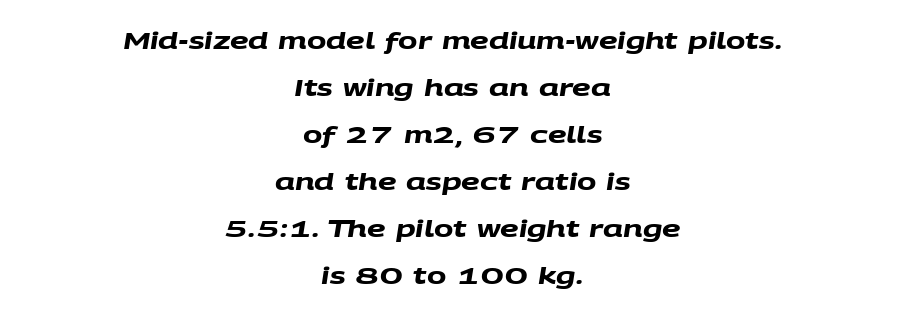
The image shows 23 px bold type; set centered, loose line spacing (2.04x), normal letter spacing, not underlined.
